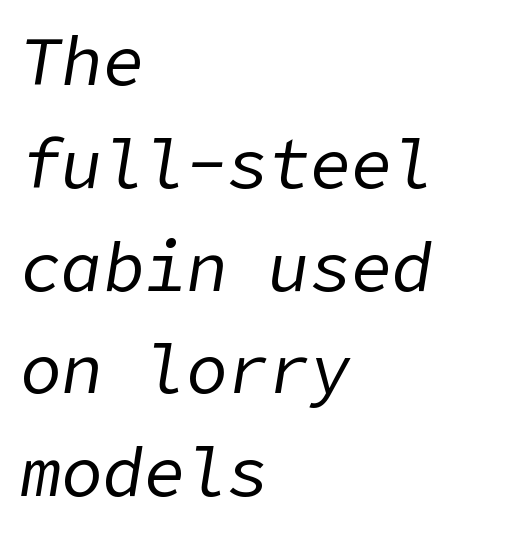
The image shows 69 px regular-weight type, italic (leaning right); set left-aligned, normal line spacing (1.49x), normal letter spacing, not underlined; low stroke contrast and a medium x-height.
